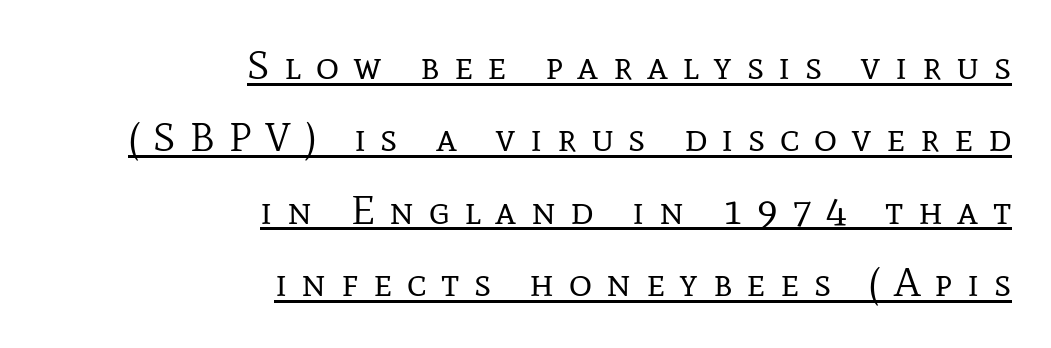
This rendering widens character spacing well past its baseline value. Designer's note — italics off, roman on. This is underlined copy, the kind a proofreader might mark for attention. Little horizontal feet cap the strokes, marking this as serif type.
